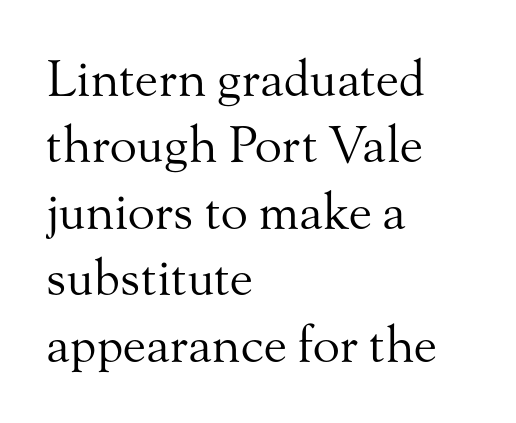
This rendering employs a face with finishing strokes, i.e., a serif. The baseline area is clear. Normally led — the rows are evenly, conventionally spaced. The typeface has the unassuming heft of standard copy or less.
